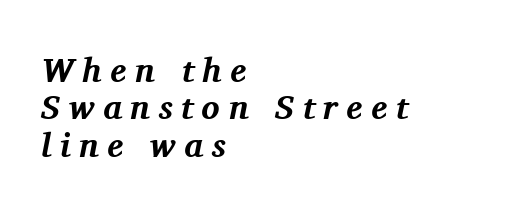
The image shows 34 px bold serif type, italic (leaning right); set left-aligned, tight line spacing (1.1x), unusually wide letter spacing (+0.25 em), not underlined; medium stroke contrast and a medium x-height.
